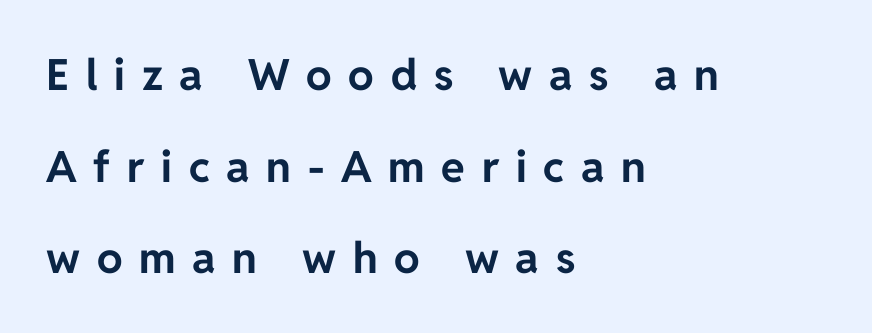
The image shows 43 px bold sans-serif type, upright; set left-aligned, loose line spacing (2.13x), unusually wide letter spacing (+0.39 em), not underlined; low stroke contrast and a medium x-height.
